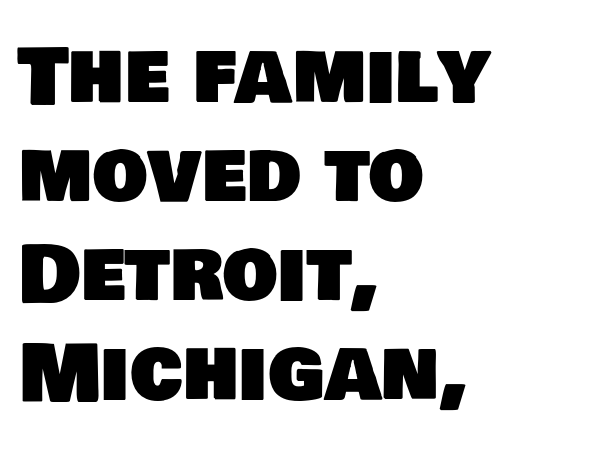
Q: Is the typeface a serif or a sans-serif typeface? A: Sans-serif.
Q: Is the text underlined? A: No.
Q: How is the paragraph aligned? A: Left-aligned.
Q: Is the spacing between letters normal or unusually wide? A: Normal.
Q: Is the spacing between lines tight, normal or loose? A: Normal.
Q: Width (condensed, normal, or wide)? A: Normal.
Q: Stroke contrast? A: Low.
Q: x-height? A: Large.
Q: Monospaced? A: No.
